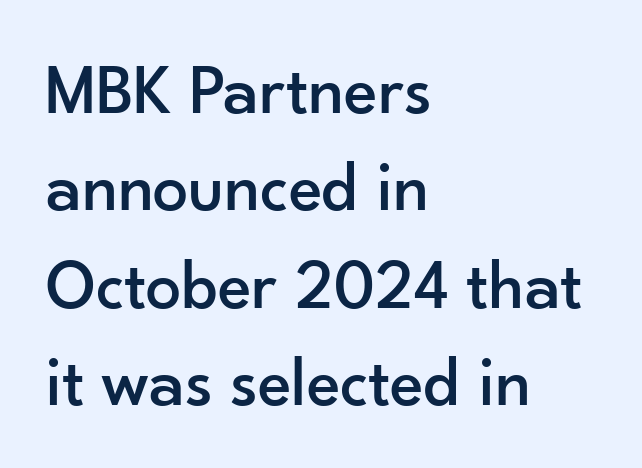
The image shows 71 px sans-serif type, upright; set left-aligned, normal line spacing (1.37x), normal letter spacing, not underlined; low stroke contrast and a small x-height.
